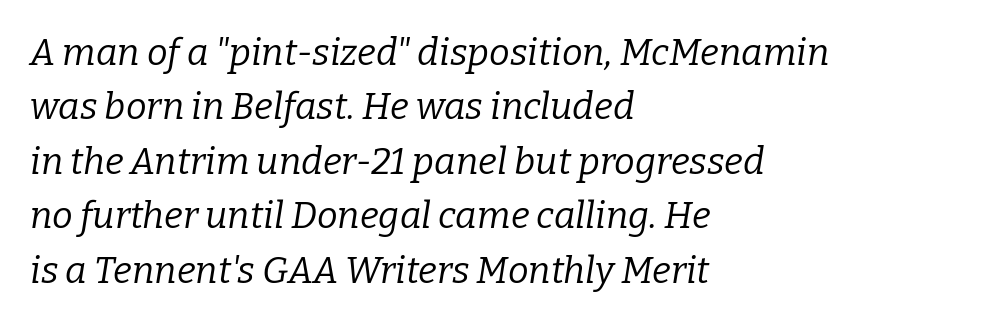
Q: Is the text bold? A: No.
Q: Is the text italic (slanted)? A: Yes, it leans right by about 9 degrees.
Q: Is the typeface a serif or a sans-serif typeface? A: Serif.
Q: Is the text underlined? A: No.
Q: How is the paragraph aligned? A: Left-aligned.
Q: Is the spacing between letters normal or unusually wide? A: Normal.
Q: Is the spacing between lines tight, normal or loose? A: Normal.
Q: Width (condensed, normal, or wide)? A: Normal.
Q: Stroke contrast? A: Low.
Q: x-height? A: Medium.
Q: Monospaced? A: No.
